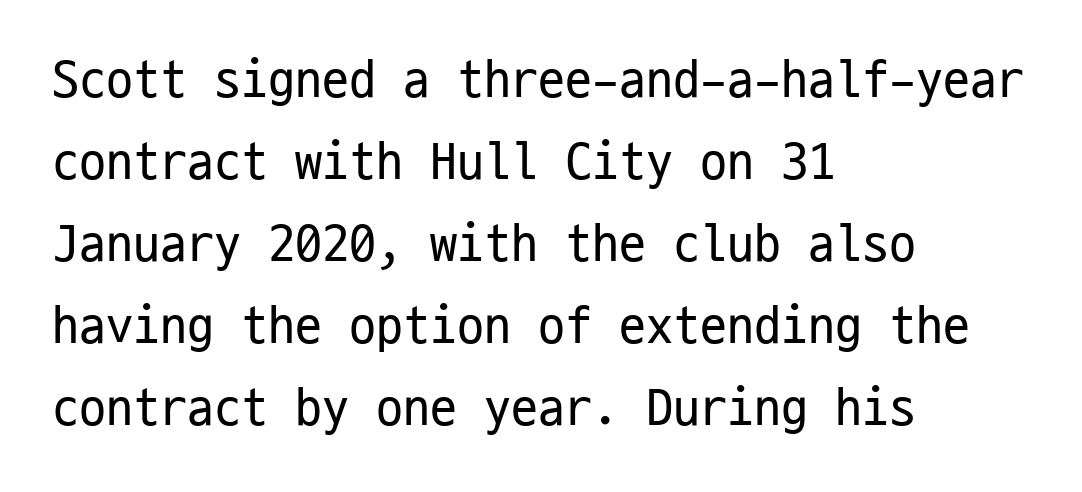
{"serif": "no", "italic": "no", "bold": "no", "weight": "regular", "width": "condensed", "stroke_contrast": "low", "x_height": "medium", "monospaced": "yes", "underline": "no", "align": "left", "line_spacing": "normal", "line_spacing_ratio": 1.52, "letter_spacing": "normal", "letter_spacing_em": 0.0, "glyph_px": 54}
